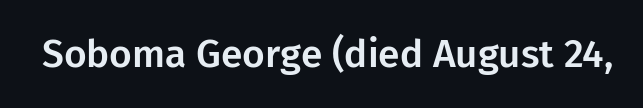
The image shows 39 px sans-serif type, upright; set normal letter spacing, not underlined; low stroke contrast and a medium x-height.
